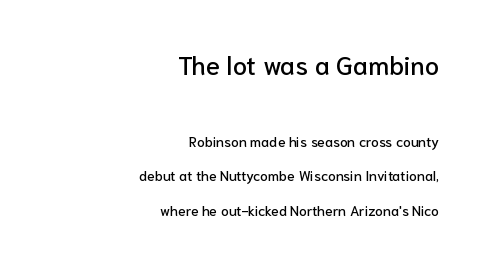
{"italic": "no", "underline": "no", "align": "right", "line_spacing": "loose", "line_spacing_ratio": 2.46, "letter_spacing": "normal", "letter_spacing_em": 0.0, "larger_block": "first", "size_ratio": 1.86, "glyph_px": 26}
